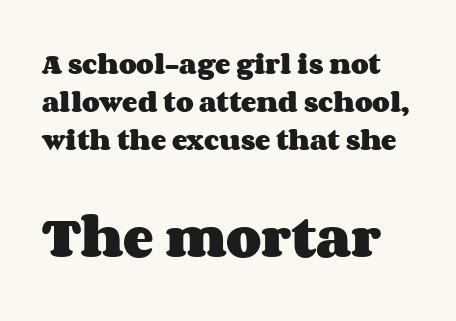
Q: Is the text bold? A: Yes.
Q: Is the text italic (slanted)? A: No, it is upright.
Q: Is the text underlined? A: No.
Q: Is the spacing between letters normal or unusually wide? A: Normal.
Q: Is the spacing between lines tight, normal or loose? A: Normal.
Q: Which block of text is set in a larger size, the first (top) or the second (bottom)? A: The second (bottom) one.
Q: Width (condensed, normal, or wide)? A: Wide.
Q: Stroke contrast? A: Medium.
Q: x-height? A: Large.
Q: Monospaced? A: No.
